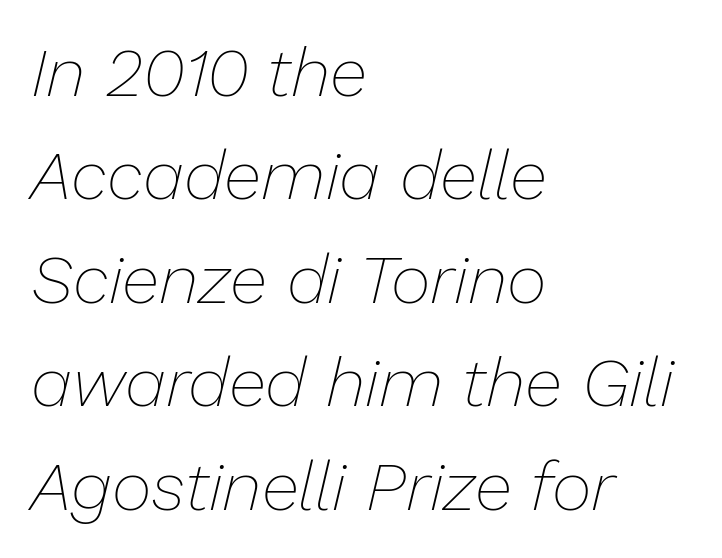
{"italic": "yes", "lean": "right", "slant_degrees": 13, "bold": "no", "weight": "thin", "width": "normal", "stroke_contrast": "low", "x_height": "medium", "monospaced": "no", "underline": "no", "align": "left", "line_spacing": "normal", "line_spacing_ratio": 1.5, "letter_spacing": "normal", "letter_spacing_em": 0.0, "glyph_px": 69}
